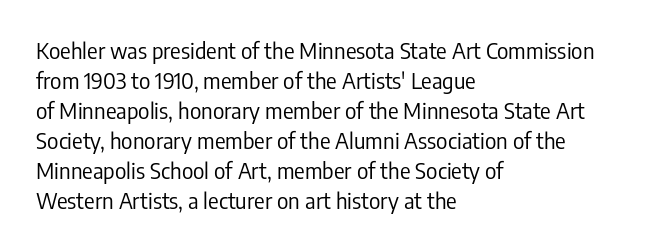
{"italic": "no", "bold": "no", "underline": "no", "align": "left", "line_spacing": "normal", "line_spacing_ratio": 1.36, "letter_spacing": "normal", "letter_spacing_em": 0.0, "glyph_px": 22}
